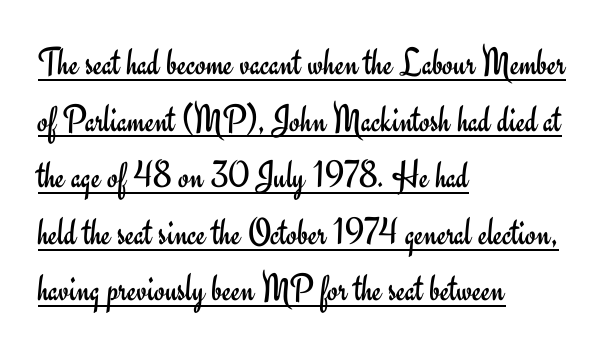
The typesetting does not lean heavy: it is not bold. Each letter keeps its own natural width here, so spacing adapts to shape. This rendering employs a face without finishing strokes, i.e., a sans-serif. The horizontal fit of the characters is conventional and even.
